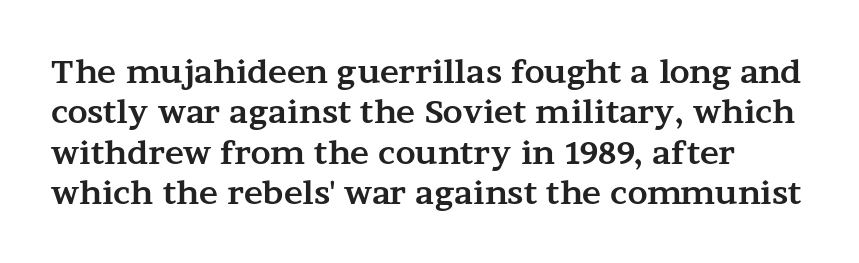
The lines sit at an ordinary, default distance from one another. Heavy, bold letterforms. Is there any slant? The stems are plumb. Descender tails drop into unmarked territory.
